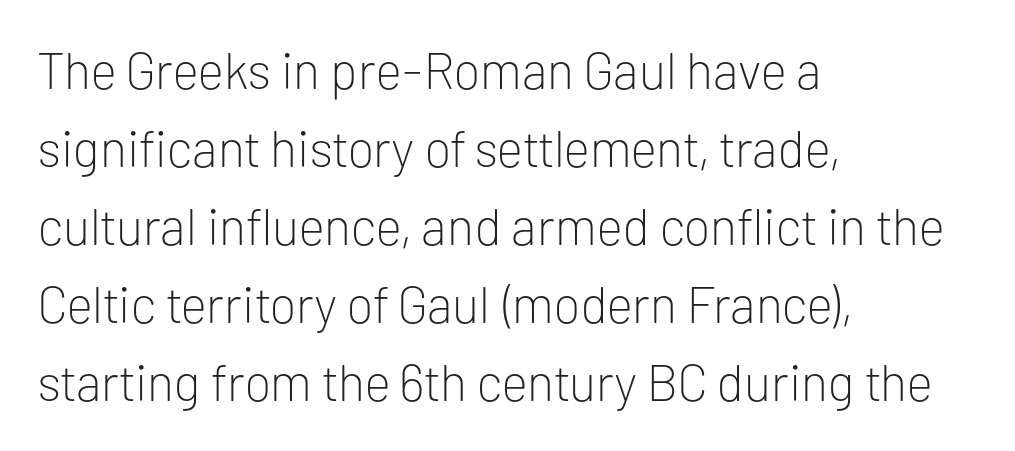
Q: Is the text bold? A: No.
Q: Is the text italic (slanted)? A: No, it is upright.
Q: Is the typeface a serif or a sans-serif typeface? A: Sans-serif.
Q: Is the text underlined? A: No.
Q: How is the paragraph aligned? A: Left-aligned.
Q: Is the spacing between letters normal or unusually wide? A: Normal.
Q: Is the spacing between lines tight, normal or loose? A: Normal.
Q: Width (condensed, normal, or wide)? A: Normal.
Q: Stroke contrast? A: Low.
Q: x-height? A: Medium.
Q: Monospaced? A: No.
